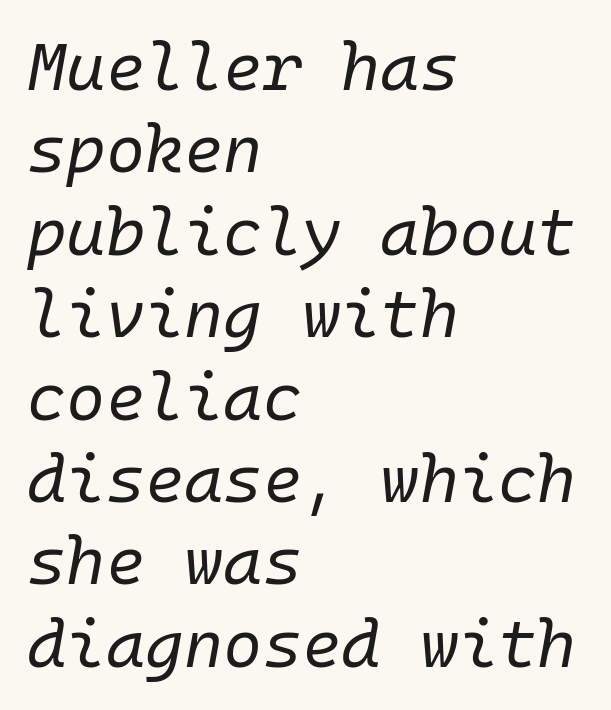
Q: Is the text bold? A: No.
Q: Is the text italic (slanted)? A: Yes, it leans right by about 10 degrees.
Q: Is the text underlined? A: No.
Q: How is the paragraph aligned? A: Left-aligned.
Q: Is the spacing between letters normal or unusually wide? A: Normal.
Q: Width (condensed, normal, or wide)? A: Normal.
Q: Stroke contrast? A: Low.
Q: x-height? A: Medium.
Q: Monospaced? A: Yes.
